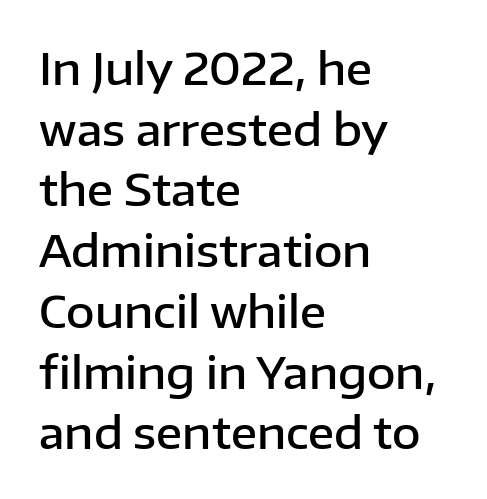
Ordinary non-slanted type is in use. The face used here is a semibold: visibly heavier than regular, lighter than bold. Spacing between characters is what you'd get straight out of the box. The block of text has a typical density, with ordinary space between rows. Descender tails drop into unmarked territory.
